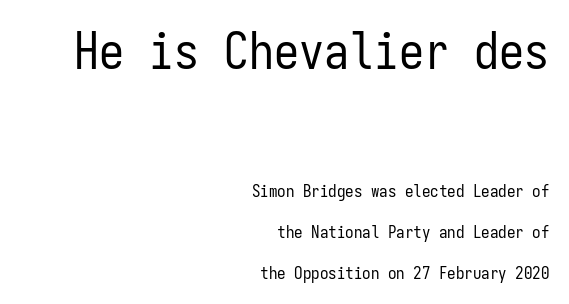
The image shows 50 px regular-weight, condensed sans-serif type, upright, monospaced; set right-aligned, loose line spacing (2.4x), normal letter spacing, not underlined; the first (top) block is 2.94x larger; low stroke contrast and a medium x-height.
